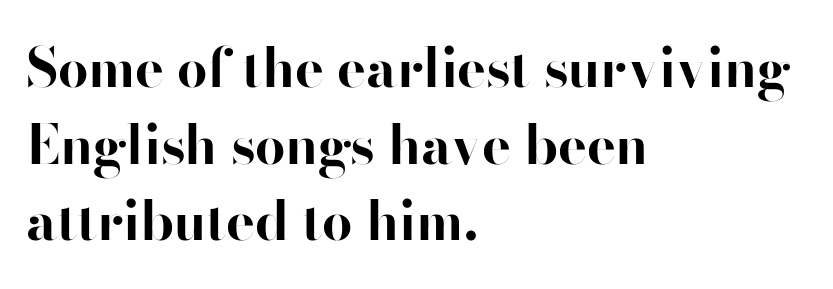
Q: Is the text bold? A: Yes.
Q: Is the text italic (slanted)? A: No, it is upright.
Q: Is the typeface a serif or a sans-serif typeface? A: Sans-serif.
Q: Is the text underlined? A: No.
Q: How is the paragraph aligned? A: Left-aligned.
Q: Is the spacing between letters normal or unusually wide? A: Normal.
Q: Is the spacing between lines tight, normal or loose? A: Normal.
Q: Width (condensed, normal, or wide)? A: Normal.
Q: Stroke contrast? A: High.
Q: x-height? A: Small.
Q: Monospaced? A: No.
